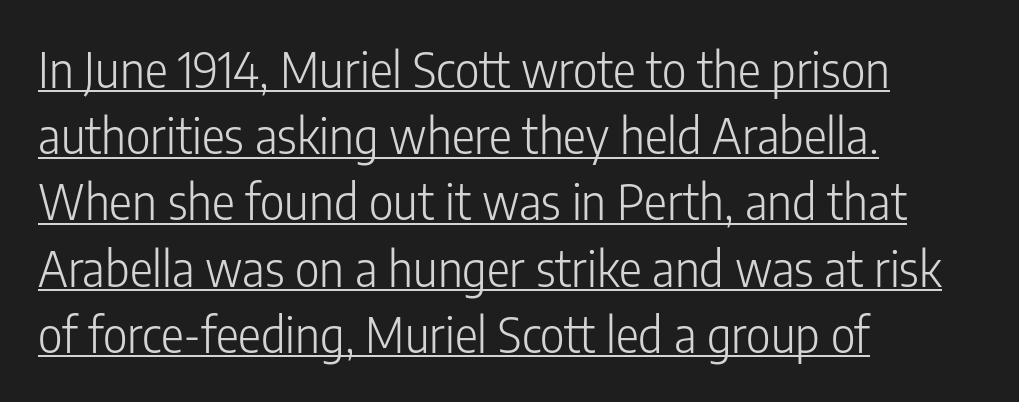
The image shows 48 px light, condensed sans-serif type, upright; set left-aligned, normal line spacing (1.38x), normal letter spacing, underlined; low stroke contrast and a medium x-height.
